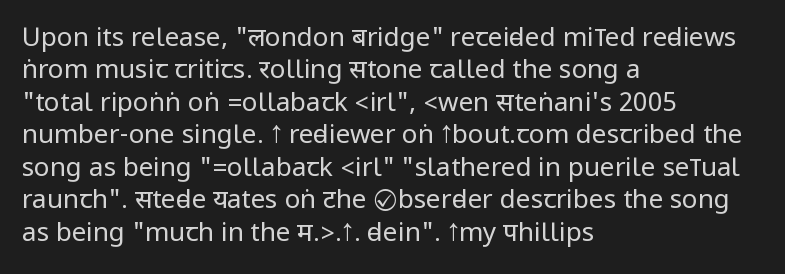
The image shows 26 px text type, upright; set left-aligned, normal line spacing (1.25x), normal letter spacing, not underlined.
